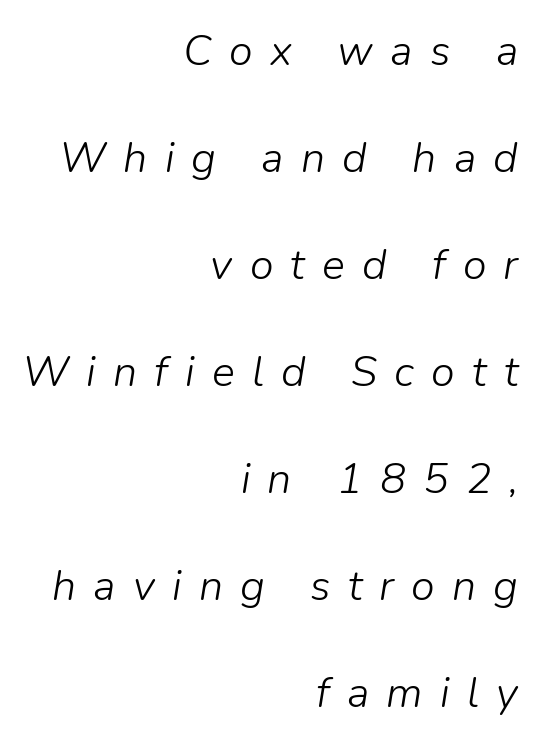
{"italic": "yes", "lean": "right", "slant_degrees": 9, "bold": "no", "weight": "light", "width": "normal", "stroke_contrast": "low", "x_height": "medium", "monospaced": "no", "underline": "no", "align": "right", "line_spacing": "loose", "line_spacing_ratio": 2.49, "letter_spacing": "wide", "letter_spacing_em": 0.4, "glyph_px": 43}
